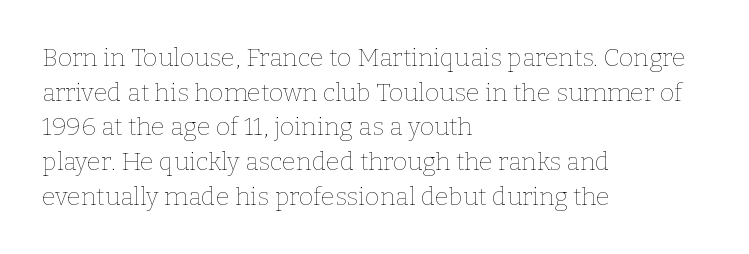
Q: Is the text bold? A: No.
Q: Is the text italic (slanted)? A: No, it is upright.
Q: Is the text underlined? A: No.
Q: How is the paragraph aligned? A: Left-aligned.
Q: Is the spacing between letters normal or unusually wide? A: Normal.
Q: Is the spacing between lines tight, normal or loose? A: Normal.
